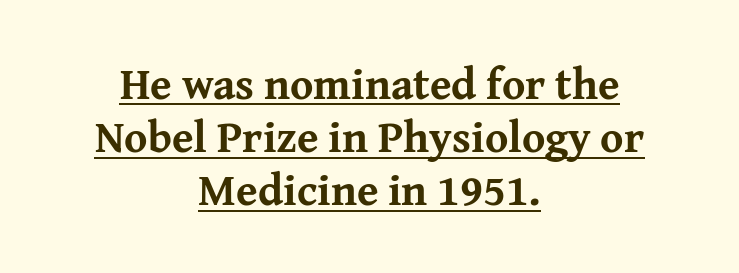
{"serif": "yes", "italic": "no", "bold": "yes", "weight": "bold", "width": "normal", "stroke_contrast": "medium", "x_height": "medium", "monospaced": "no", "underline": "yes", "align": "center", "line_spacing_ratio": 1.21, "letter_spacing": "normal", "letter_spacing_em": 0.0, "glyph_px": 44}
